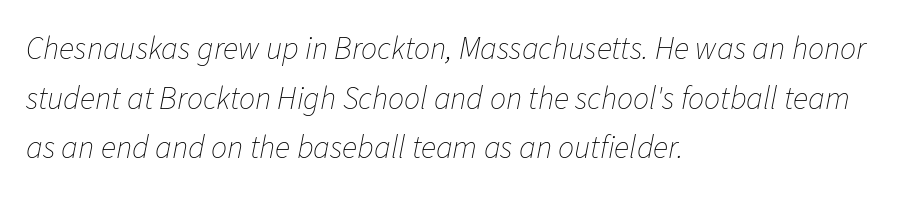
{"italic": "yes", "lean": "right", "slant_degrees": 11, "bold": "no", "weight": "thin", "width": "normal", "stroke_contrast": "low", "x_height": "medium", "monospaced": "no", "underline": "no", "align": "left", "line_spacing": "normal", "line_spacing_ratio": 1.55, "letter_spacing": "normal", "letter_spacing_em": 0.0, "glyph_px": 32}
